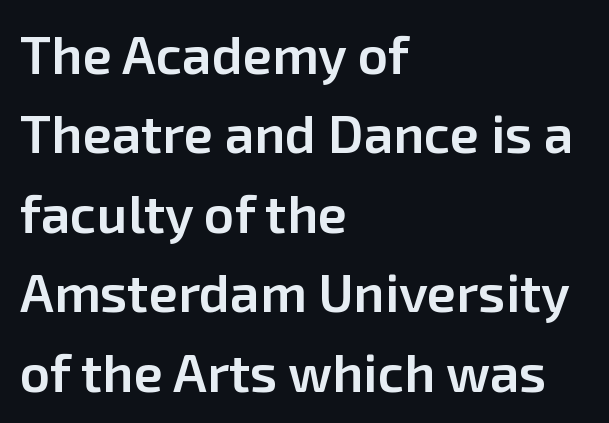
What's the leading like? Ordinary, nothing unusual. Typesetter's note: demi weight, one step under bold. Casual observation: everything's shoved over to the left. Proportional: the letters do not fall into vertical columns.
